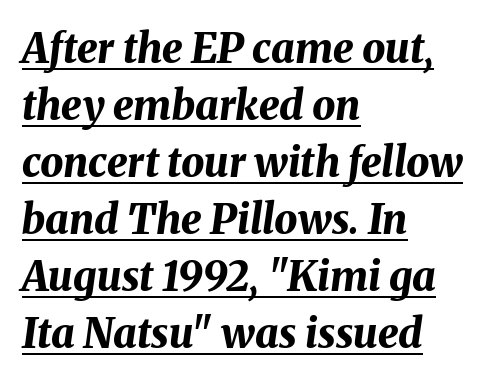
{"italic": "yes", "lean": "right", "slant_degrees": 8, "bold": "yes", "weight": "bold", "width": "normal", "stroke_contrast": "medium", "x_height": "medium", "monospaced": "no", "underline": "yes", "align": "left", "line_spacing": "normal", "line_spacing_ratio": 1.39, "letter_spacing": "normal", "letter_spacing_em": 0.0, "glyph_px": 41}
